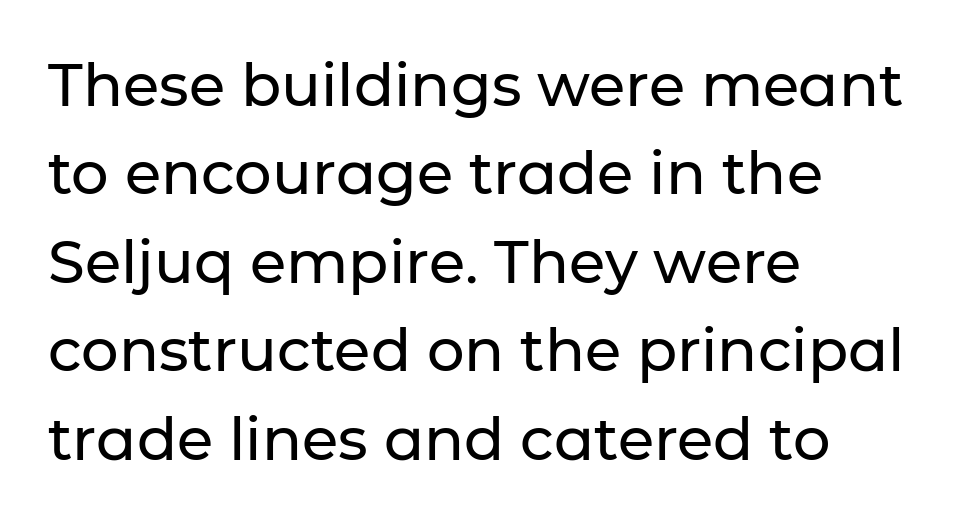
The image shows 59 px sans-serif type, upright; set left-aligned, normal line spacing (1.5x), normal letter spacing, not underlined; low stroke contrast and a medium x-height.
